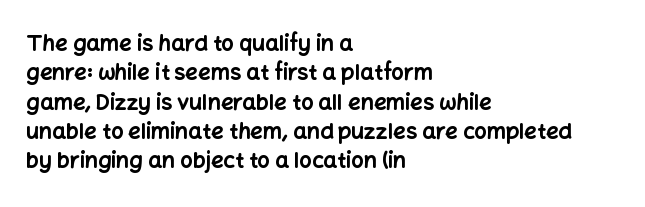
The image shows 22 px bold type, upright; set left-aligned, normal line spacing (1.33x), normal letter spacing, not underlined.
